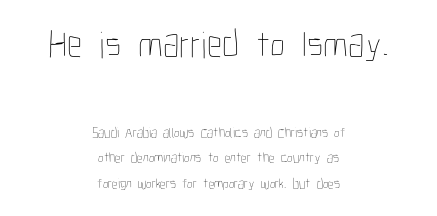
Q: Is the text bold? A: No.
Q: Is the text italic (slanted)? A: No, it is upright.
Q: Is the text underlined? A: No.
Q: How is the paragraph aligned? A: Centered.
Q: Is the spacing between letters normal or unusually wide? A: Normal.
Q: Which block of text is set in a larger size, the first (top) or the second (bottom)? A: The first (top) one.
Q: Width (condensed, normal, or wide)? A: Condensed.
Q: Stroke contrast? A: Low.
Q: x-height? A: Medium.
Q: Monospaced? A: No.
